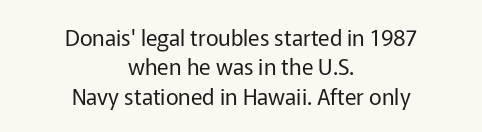
{"italic": "no", "bold": "no", "underline": "no", "align": "center", "line_spacing": "normal", "line_spacing_ratio": 1.33, "letter_spacing": "normal", "letter_spacing_em": 0.0, "glyph_px": 22}
